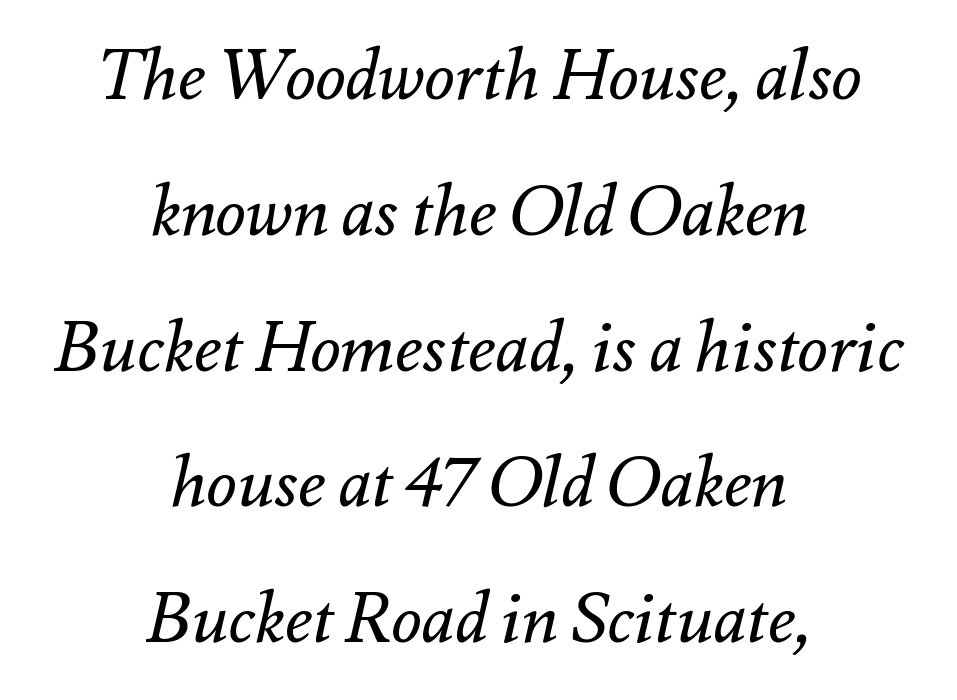
In CSS terms this would be text-align: center. Do the characters align in a grid? No, the font is proportional. Is there much room between lines? Yes — plenty of vertical air separates them. The axis of the letterforms is tilted away from vertical.
